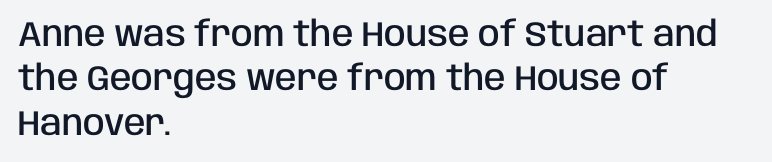
{"serif": "no", "italic": "no", "bold": "semi", "weight": "semibold", "width": "condensed", "stroke_contrast": "low", "x_height": "large", "monospaced": "no", "underline": "no", "align": "left", "line_spacing": "normal", "line_spacing_ratio": 1.27, "letter_spacing": "normal", "letter_spacing_em": 0.0, "glyph_px": 35}
